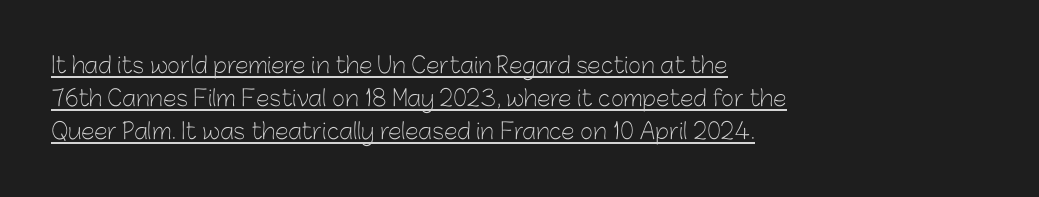
Regarding leading, the lines here are spaced in the standard way. The passage shown has conventional tracking throughout. It's the straight-up-and-down kind of type. The face looks like a standard text weight, possibly lighter.
